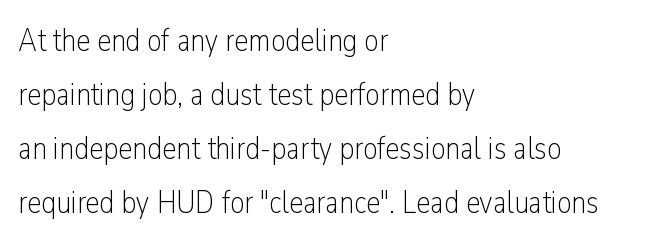
Q: Is the text bold? A: No.
Q: Is the text italic (slanted)? A: No, it is upright.
Q: Is the typeface a serif or a sans-serif typeface? A: Sans-serif.
Q: Is the text underlined? A: No.
Q: How is the paragraph aligned? A: Left-aligned.
Q: Is the spacing between letters normal or unusually wide? A: Normal.
Q: Is the spacing between lines tight, normal or loose? A: Normal.
Q: Width (condensed, normal, or wide)? A: Condensed.
Q: Stroke contrast? A: Low.
Q: x-height? A: Medium.
Q: Monospaced? A: No.
